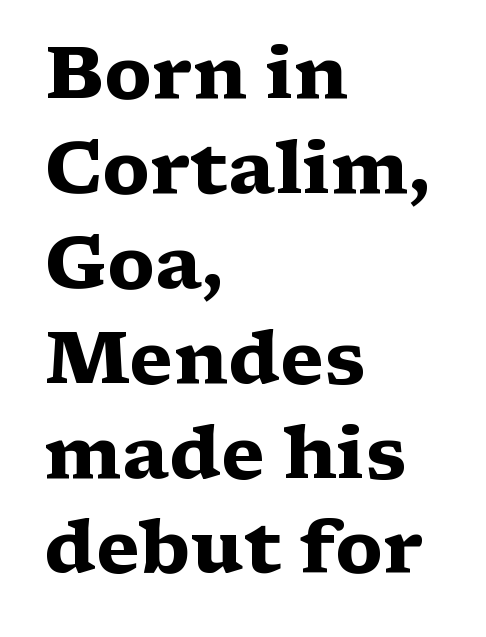
Q: Is the text bold? A: Yes.
Q: Is the text italic (slanted)? A: No, it is upright.
Q: Is the typeface a serif or a sans-serif typeface? A: Serif.
Q: Is the text underlined? A: No.
Q: How is the paragraph aligned? A: Left-aligned.
Q: Is the spacing between letters normal or unusually wide? A: Normal.
Q: Is the spacing between lines tight, normal or loose? A: Normal.
Q: Width (condensed, normal, or wide)? A: Wide.
Q: Stroke contrast? A: Medium.
Q: x-height? A: Medium.
Q: Monospaced? A: No.
